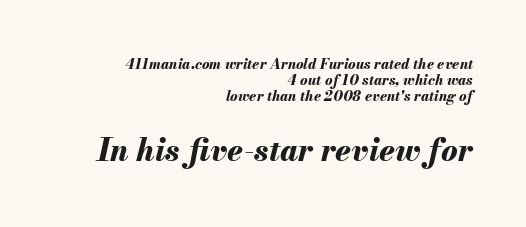
The face used here has the dense, thick strokes of a bold. Note the varied advance widths — an 'i' is clearly narrower than an 'm'. Emphasis-style slanted type is in use. A bare baseline throughout the passage. In this sample the second text group is rendered at the bigger scale. Is the letter spacing exaggerated? No — it looks like the ordinary default.
